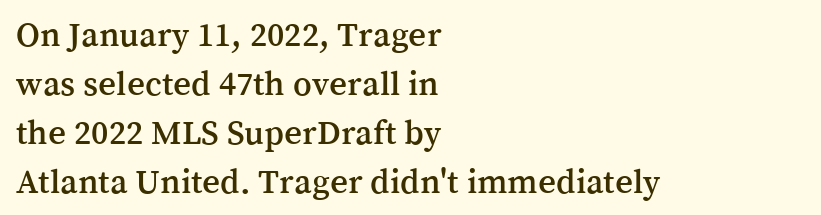
{"serif": "yes", "italic": "no", "width": "normal", "stroke_contrast": "medium", "x_height": "medium", "monospaced": "no", "underline": "no", "align": "left", "line_spacing": "normal", "line_spacing_ratio": 1.4, "letter_spacing": "normal", "letter_spacing_em": 0.0, "glyph_px": 35}
